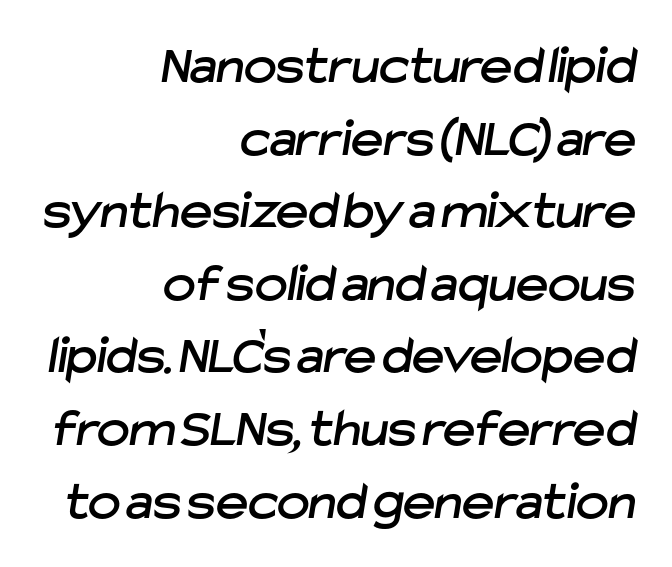
The image shows 55 px sans-serif type; set right-aligned, normal line spacing (1.32x), normal letter spacing, not underlined; low stroke contrast and a medium x-height.
